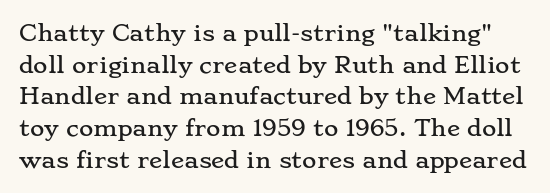
The lettering stays uniformly vertical, giving the passage a roman look. These lines sit exactly where default settings would place them. Has an underline been added? It has not. Nothing unusual about the tracking: characters are spaced as the font intends.
